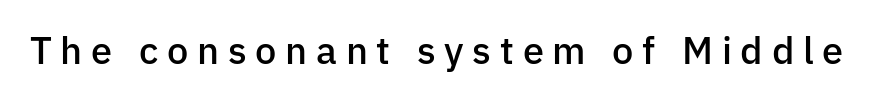
{"serif": "no", "italic": "no", "bold": "semi", "weight": "semibold", "width": "normal", "stroke_contrast": "low", "x_height": "medium", "monospaced": "no", "underline": "no", "letter_spacing": "wide", "letter_spacing_em": 0.23, "glyph_px": 38}
